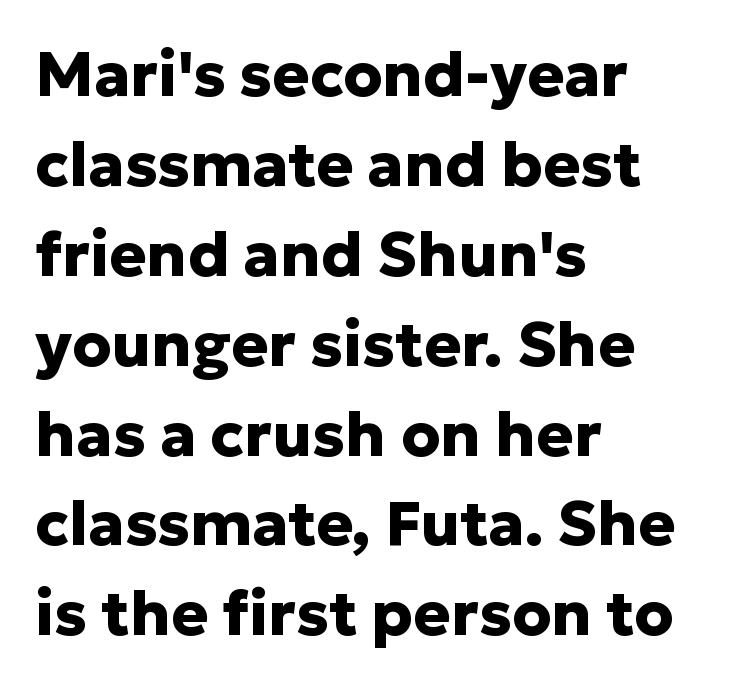
The image shows 62 px heavy sans-serif type, upright; set left-aligned, normal line spacing (1.45x), normal letter spacing, not underlined; low stroke contrast and a medium x-height.
